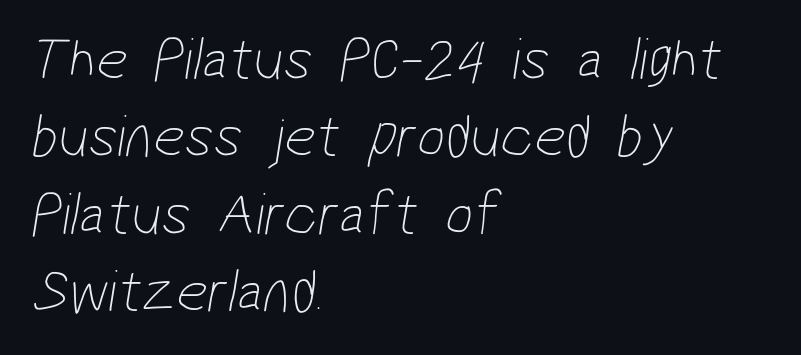
Caption: face not bold, strokes unweighted. Decoration check: the copy has no underline. The lines sit at an ordinary, default distance from one another. The letterforms sit shoulder to shoulder at normal distance. The text block is weighted toward the left margin, trailing off unevenly rightward.
